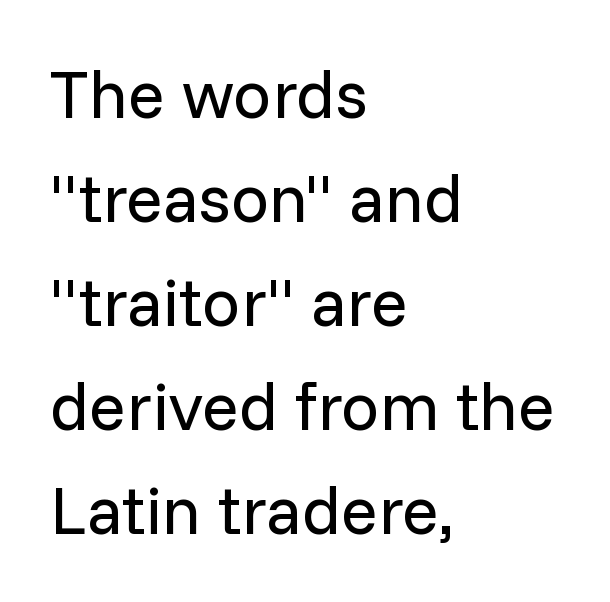
The image shows 68 px regular-weight sans-serif type, upright; set left-aligned, normal line spacing (1.53x), normal letter spacing, not underlined; low stroke contrast and a medium x-height.
